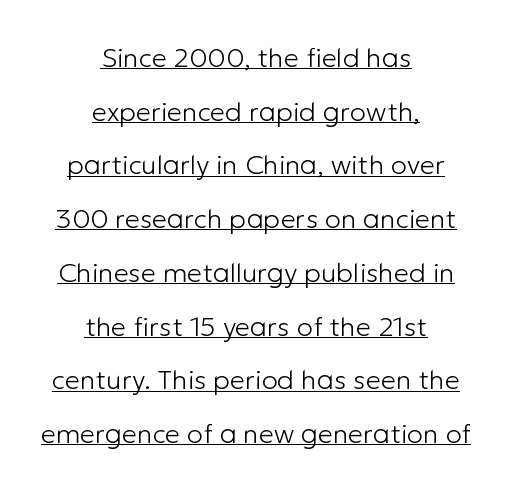
{"italic": "no", "bold": "no", "underline": "yes", "align": "center", "line_spacing": "loose", "line_spacing_ratio": 1.99, "letter_spacing": "normal", "letter_spacing_em": 0.0, "glyph_px": 27}
